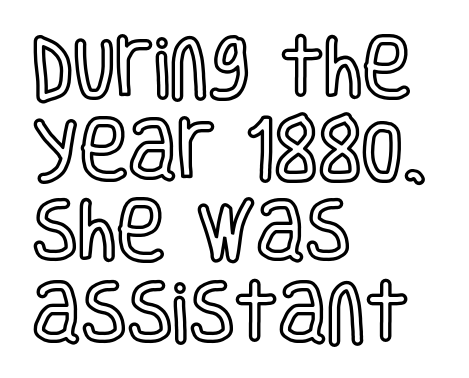
Q: Is the text italic (slanted)? A: No, it is upright.
Q: Is the text underlined? A: No.
Q: How is the paragraph aligned? A: Left-aligned.
Q: Is the spacing between letters normal or unusually wide? A: Normal.
Q: Width (condensed, normal, or wide)? A: Condensed.
Q: x-height? A: Large.
Q: Monospaced? A: No.
